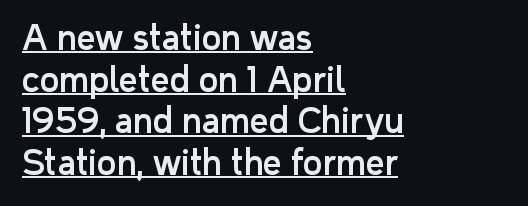
{"serif": "no", "italic": "no", "width": "normal", "stroke_contrast": "low", "x_height": "medium", "monospaced": "no", "underline": "yes", "align": "left", "line_spacing": "normal", "line_spacing_ratio": 1.26, "letter_spacing": "normal", "letter_spacing_em": 0.0, "glyph_px": 33}
